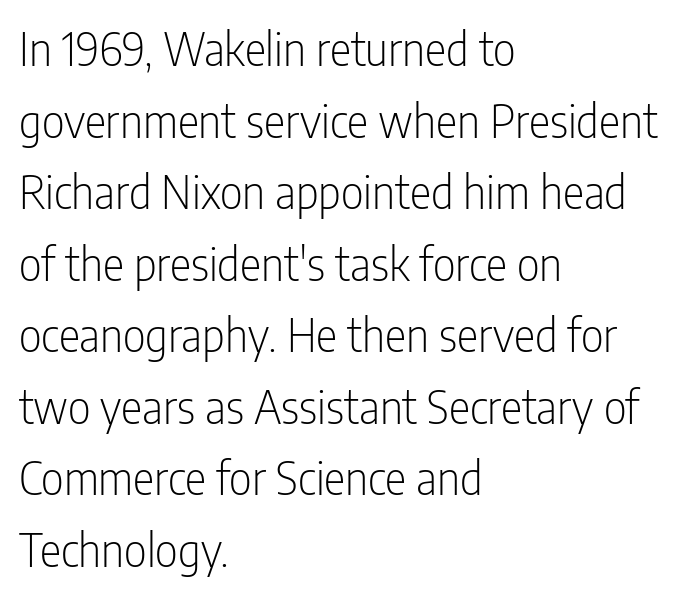
The string is rendered with underlining switched off. In terms of posture, this sample is upright. The font family rendered here belongs to the sans-serif group. The horizontal fit of the characters is conventional and even. Line spacing here is normal. The lines are quadded left.
